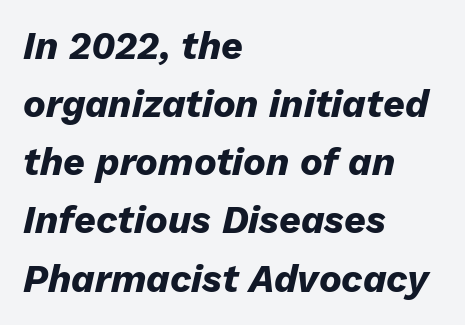
The image shows 38 px heavy type, italic (leaning right); set left-aligned, normal line spacing (1.53x), normal letter spacing, not underlined; low stroke contrast and a medium x-height.
